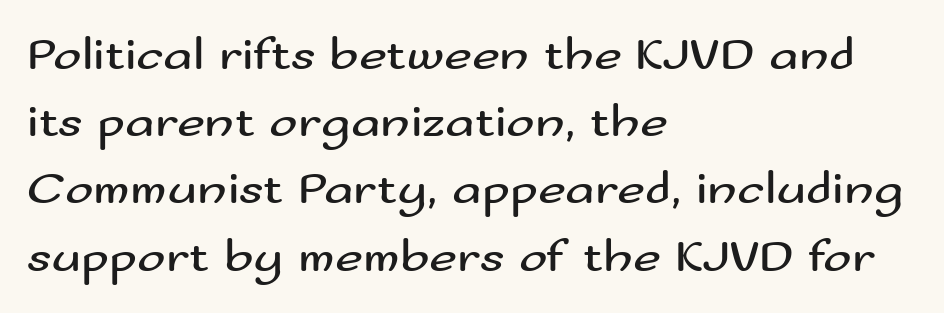
Bold? No — there's no thickening of the strokes. The setting favours the left margin, as ordinary paragraphs usually do. In terms of letterform style, serifs are entirely absent. The gap between lines stays unmarked. Horizontal bands of white between lines are of average thickness. Default kerning and tracking; the words read as compact shapes.
